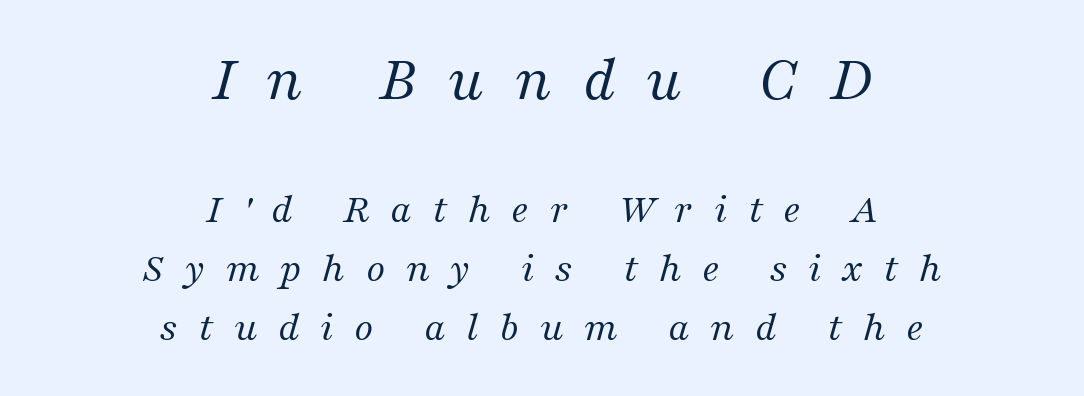
{"serif": "yes", "italic": "yes", "lean": "right", "slant_degrees": 16, "bold": "no", "weight": "regular", "width": "normal", "stroke_contrast": "medium", "x_height": "medium", "monospaced": "no", "underline": "no", "align": "center", "line_spacing": "normal", "line_spacing_ratio": 1.38, "letter_spacing": "wide", "letter_spacing_em": 0.48, "larger_block": "first", "size_ratio": 1.51, "glyph_px": 65}
